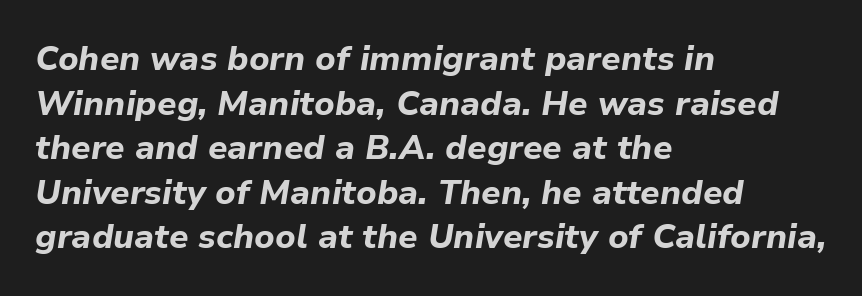
{"italic": "yes", "lean": "right", "slant_degrees": 9, "bold": "yes", "weight": "bold", "width": "normal", "stroke_contrast": "low", "x_height": "medium", "monospaced": "no", "underline": "no", "align": "left", "line_spacing": "normal", "line_spacing_ratio": 1.31, "letter_spacing": "normal", "letter_spacing_em": 0.0, "glyph_px": 34}
